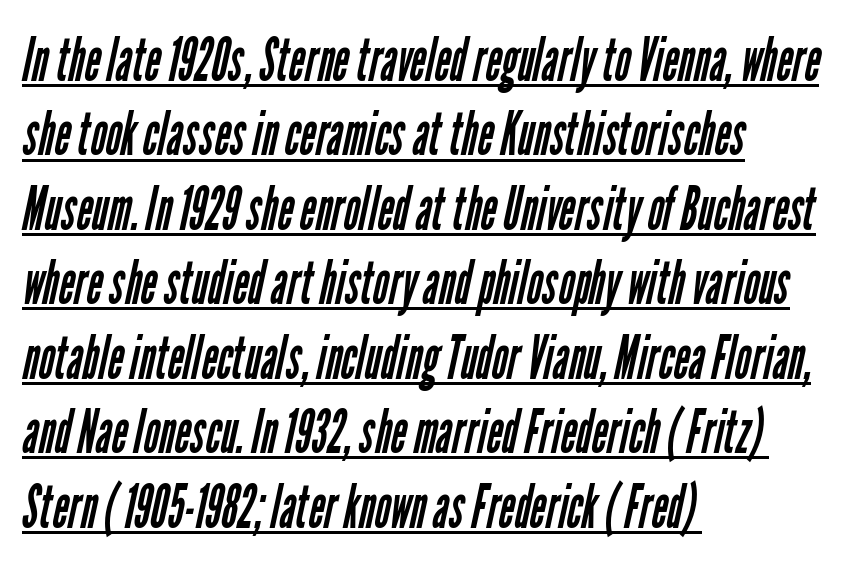
The image shows 61 px regular-weight, condensed sans-serif type; set left-aligned, line spacing 1.22x, normal letter spacing, underlined; low stroke contrast and a medium x-height.
